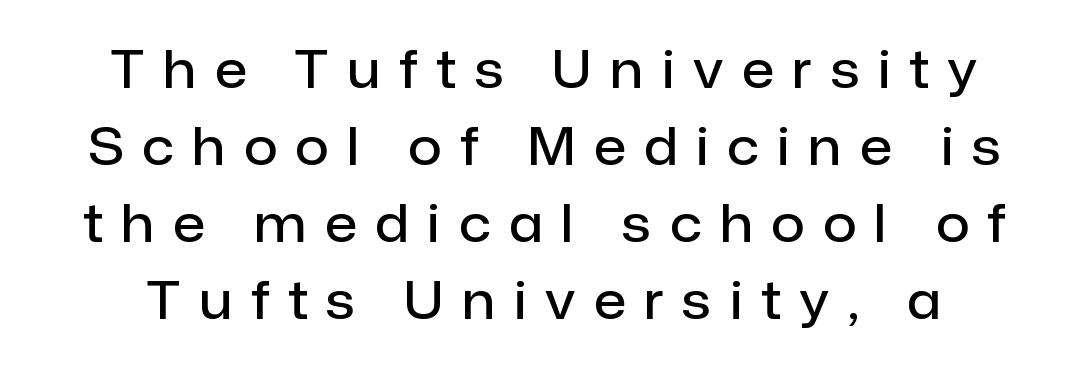
Every character sits straight up, as roman type does. These lines are centered, leaving both edges ragged. To sum up the face: it is a sans, with no serifs. This sample keeps an unexceptional amount of space between lines.
